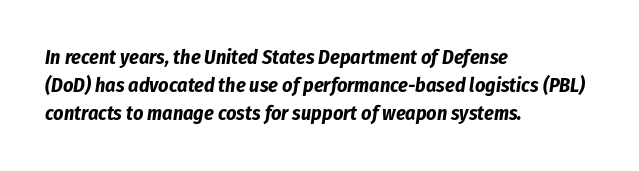
The image shows 20 px bold type, italic (leaning right); set left-aligned, normal line spacing (1.39x), normal letter spacing, not underlined.
